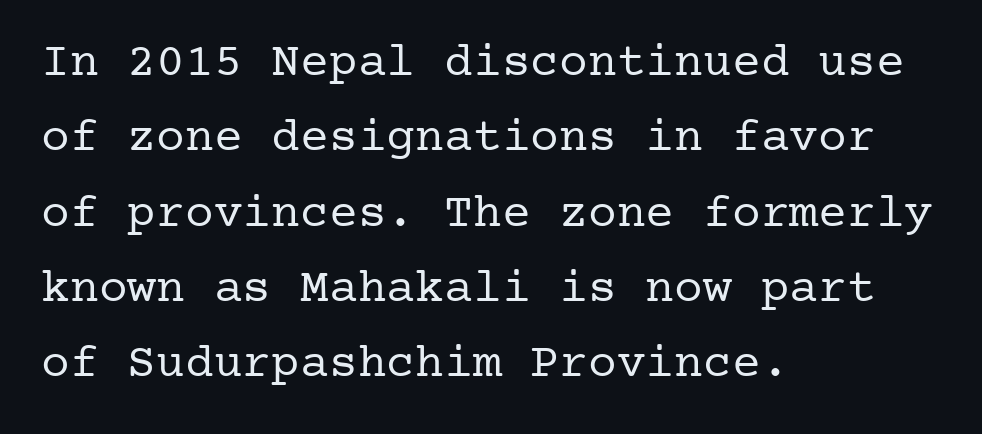
Layout note: lines flush left. The characters are drawn with everyday or finer stroke widths. Ordinary non-slanted type is in use. Little horizontal feet cap the strokes, marking this as serif type. The letters sit at their default tracking, neither squeezed nor spread.
